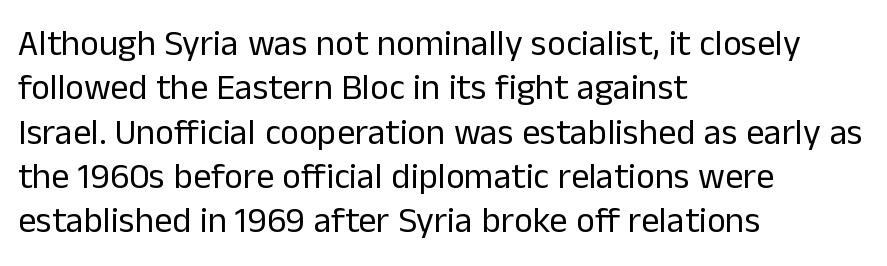
If you drew a line through each stem, it would be perfectly vertical. Note: no serifs on the glyphs. The rendering keeps characters at their native spacing. Stems and bowls with no extra thickness — not bold. Think of a printed novel: that variable character pitch is what you see here.
